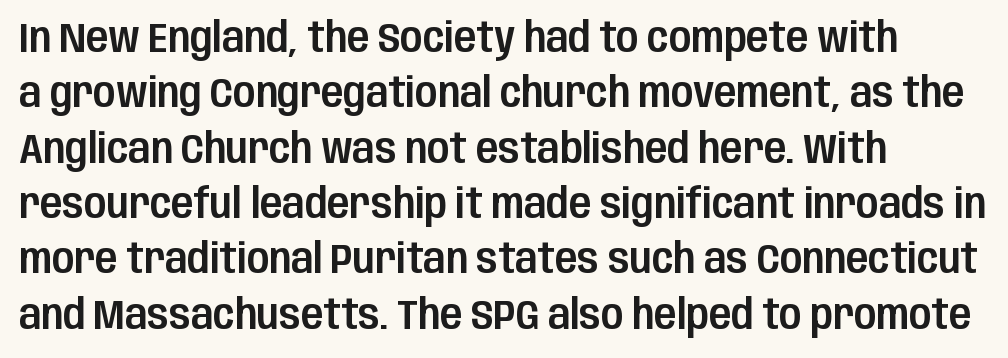
{"serif": "no", "italic": "no", "width": "condensed", "stroke_contrast": "low", "x_height": "large", "monospaced": "no", "underline": "no", "align": "left", "line_spacing": "normal", "line_spacing_ratio": 1.35, "letter_spacing": "normal", "letter_spacing_em": 0.0, "glyph_px": 41}
